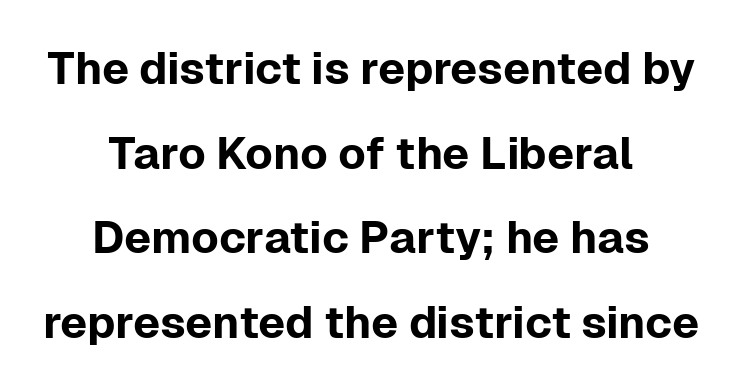
The image shows 45 px sans-serif type, upright; set centered, line spacing 1.88x, normal letter spacing, not underlined; low stroke contrast and a medium x-height.
